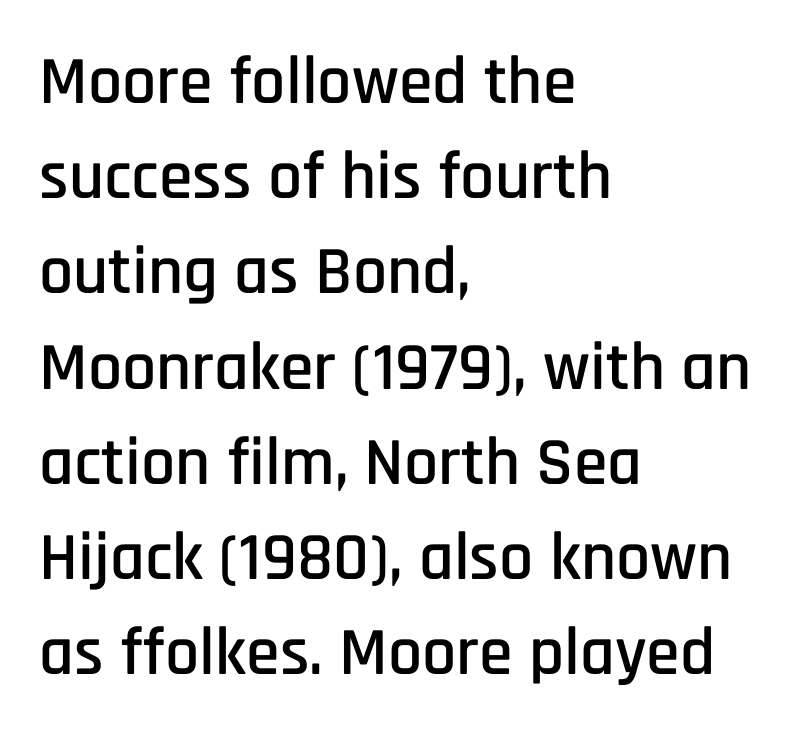
The image shows 68 px condensed sans-serif type, upright; set left-aligned, normal line spacing (1.4x), normal letter spacing, not underlined; low stroke contrast and a large x-height.
